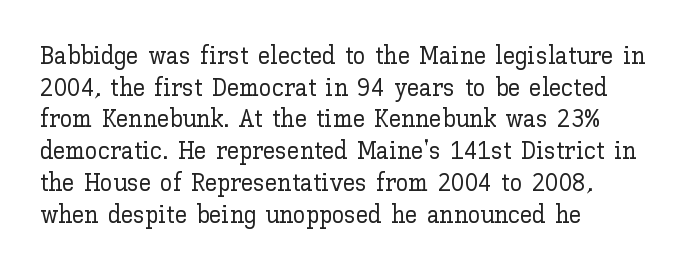
Q: Is the text italic (slanted)? A: No, it is upright.
Q: Is the text underlined? A: No.
Q: How is the paragraph aligned? A: Left-aligned.
Q: Is the spacing between letters normal or unusually wide? A: Normal.
Q: Is the spacing between lines tight, normal or loose? A: Normal.
